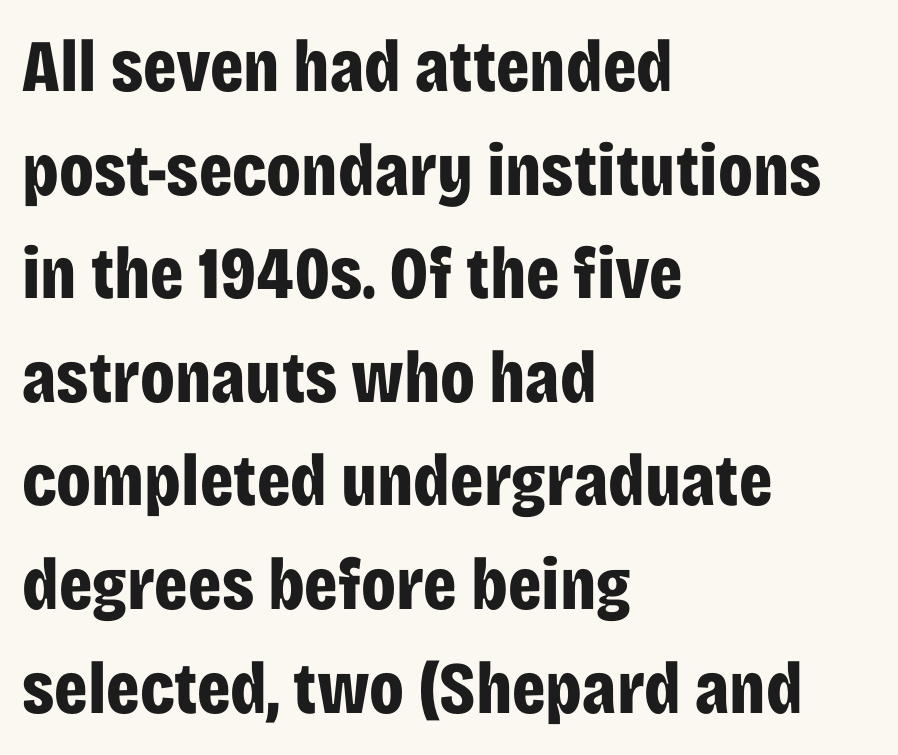
{"serif": "no", "italic": "no", "bold": "yes", "weight": "bold", "width": "condensed", "stroke_contrast": "low", "x_height": "large", "monospaced": "no", "underline": "no", "align": "left", "line_spacing": "normal", "line_spacing_ratio": 1.4, "letter_spacing": "normal", "letter_spacing_em": 0.0, "glyph_px": 74}
